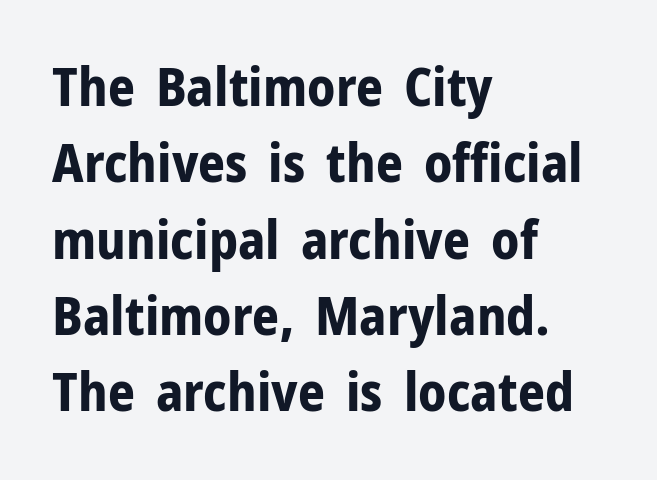
{"serif": "no", "italic": "no", "bold": "yes", "weight": "bold", "width": "normal", "stroke_contrast": "low", "x_height": "medium", "monospaced": "no", "underline": "no", "align": "left", "line_spacing": "normal", "line_spacing_ratio": 1.44, "letter_spacing": "normal", "letter_spacing_em": 0.0, "glyph_px": 53}
